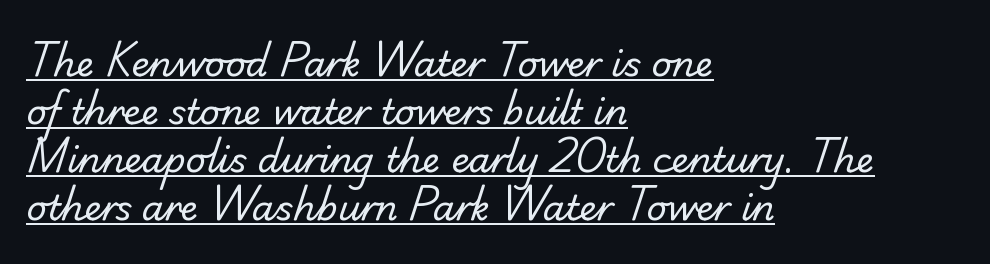
Q: Is the text bold? A: No.
Q: Is the typeface a serif or a sans-serif typeface? A: Sans-serif.
Q: Is the text underlined? A: Yes.
Q: How is the paragraph aligned? A: Left-aligned.
Q: Is the spacing between letters normal or unusually wide? A: Normal.
Q: Is the spacing between lines tight, normal or loose? A: Normal.
Q: Width (condensed, normal, or wide)? A: Normal.
Q: Stroke contrast? A: Low.
Q: x-height? A: Small.
Q: Monospaced? A: No.
